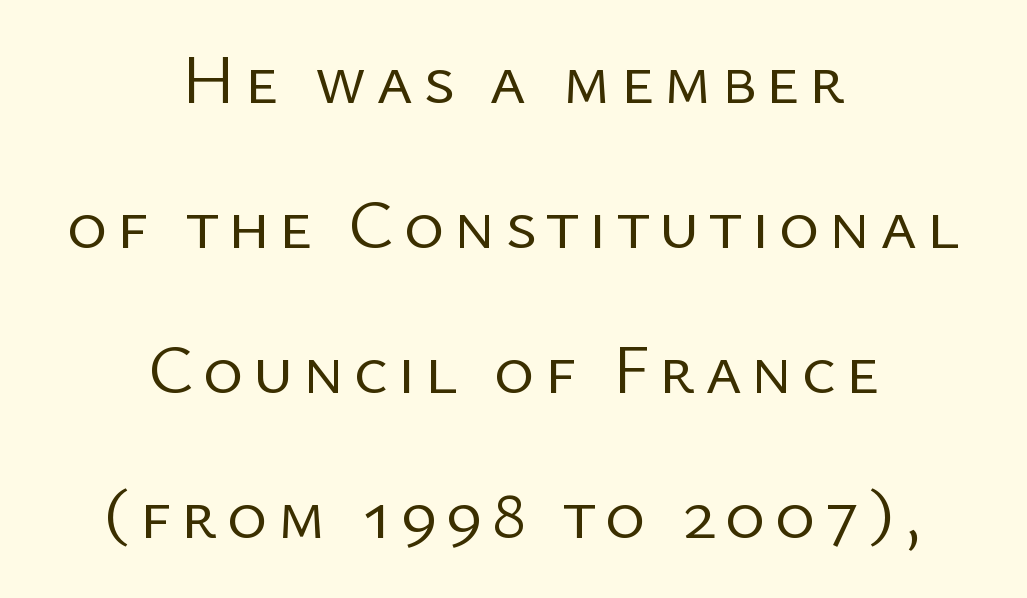
Q: Is the text bold? A: No.
Q: Is the text italic (slanted)? A: No, it is upright.
Q: Is the typeface a serif or a sans-serif typeface? A: Sans-serif.
Q: Is the text underlined? A: No.
Q: How is the paragraph aligned? A: Centered.
Q: Is the spacing between lines tight, normal or loose? A: Loose.
Q: Width (condensed, normal, or wide)? A: Normal.
Q: Stroke contrast? A: Low.
Q: x-height? A: Medium.
Q: Monospaced? A: No.
